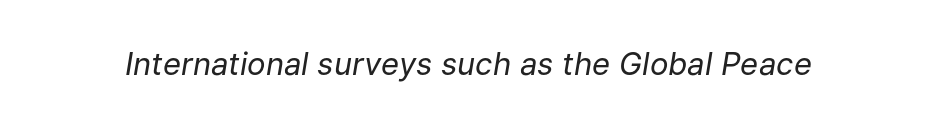
Nobody touched the tracking dial on this one. The letters are slanted; this is an italic face. Each row of text sits above clean, open space. The face looks like a standard text weight, possibly lighter. Each letter keeps its own natural width here, so spacing adapts to shape.
